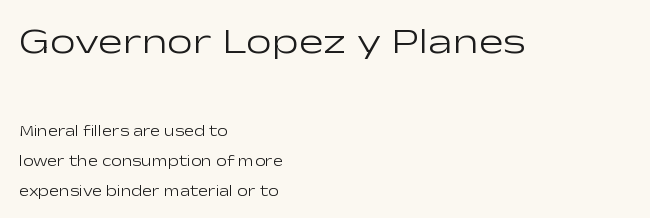
Q: Is the text bold? A: No.
Q: Is the text italic (slanted)? A: No, it is upright.
Q: Is the typeface a serif or a sans-serif typeface? A: Sans-serif.
Q: Is the text underlined? A: No.
Q: How is the paragraph aligned? A: Left-aligned.
Q: Is the spacing between letters normal or unusually wide? A: Normal.
Q: Is the spacing between lines tight, normal or loose? A: Loose.
Q: Which block of text is set in a larger size, the first (top) or the second (bottom)? A: The first (top) one.
Q: Width (condensed, normal, or wide)? A: Wide.
Q: Stroke contrast? A: Low.
Q: x-height? A: Medium.
Q: Monospaced? A: No.
